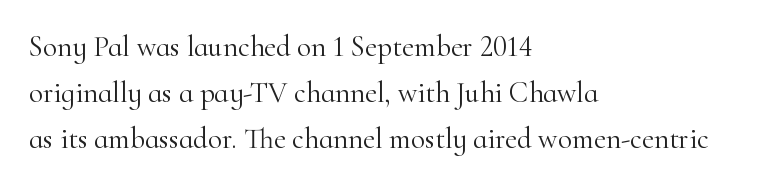
The image shows 29 px light serif type, upright; set left-aligned, normal line spacing (1.58x), normal letter spacing, not underlined; high stroke contrast and a small x-height.
